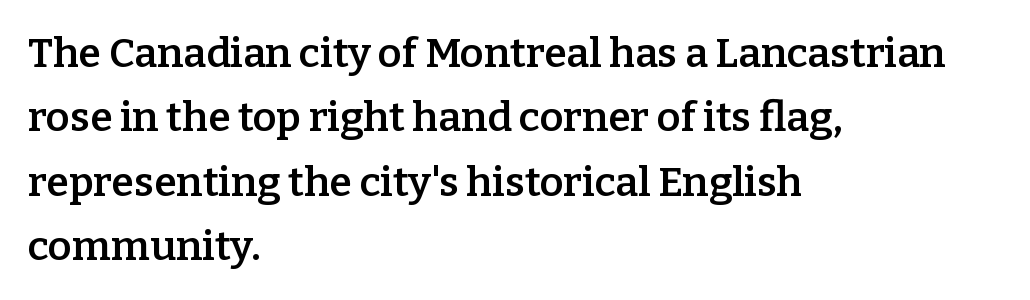
The image shows 41 px semibold serif type, upright; set left-aligned, normal line spacing (1.57x), normal letter spacing, not underlined; low stroke contrast and a medium x-height.
